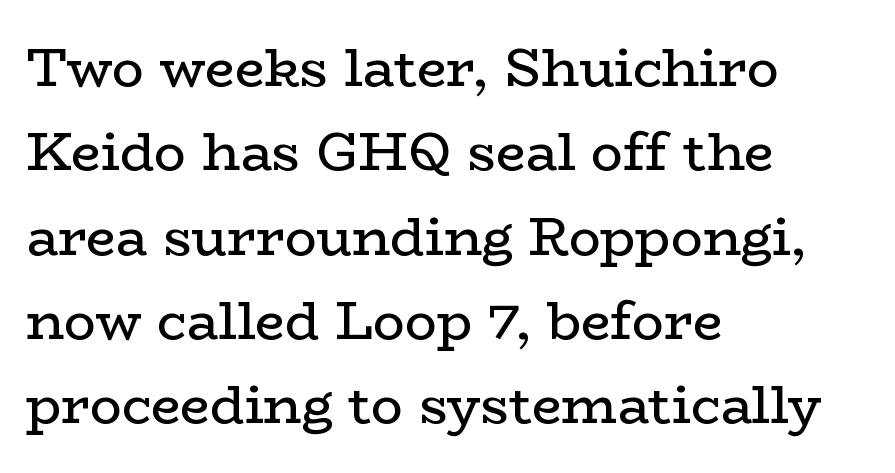
Glance below the letters and you will spot only blank space. Visually the block forms a straight wall on the left and a jagged coastline on the right. Letter spacing: default. These lines are composed in type with serifs.
